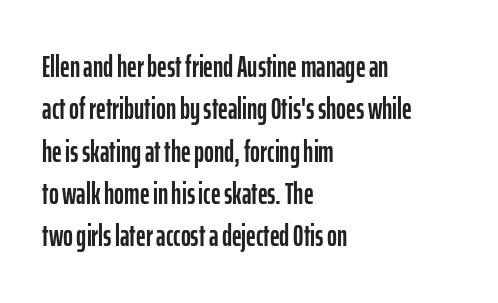
Nobody drew a line under any word here. These lines keep a tight, regular rhythm from letter to letter. Varying glyph widths throughout — classic text-font behaviour. The letters stand upright; this is a roman face. Caption: multi-line text, flush left, ragged right. Leading matches the norm, producing a regular column.
